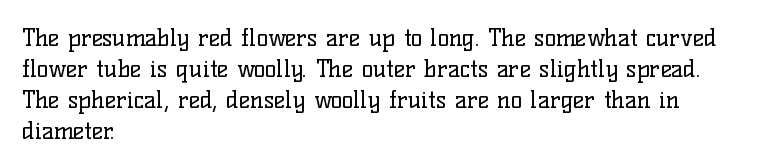
{"italic": "no", "bold": "no", "underline": "no", "align": "left", "line_spacing": "normal", "line_spacing_ratio": 1.29, "letter_spacing": "normal", "letter_spacing_em": 0.0, "glyph_px": 24}
